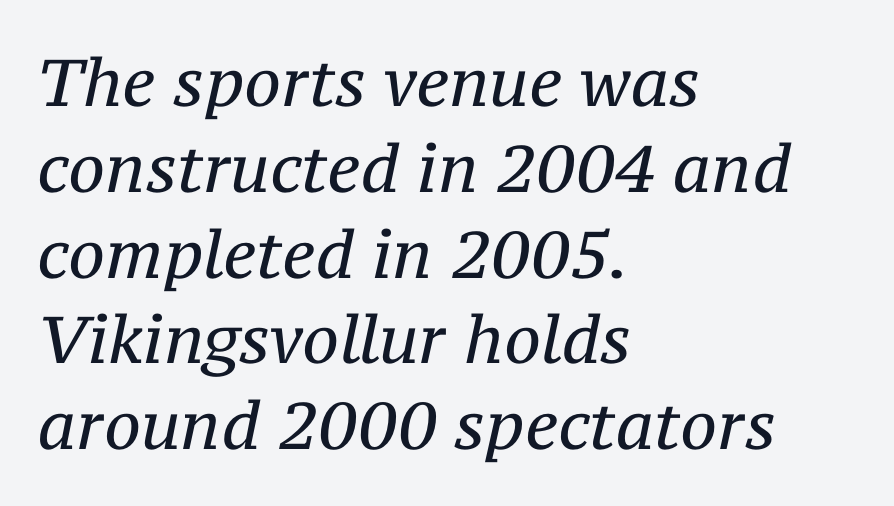
{"serif": "yes", "italic": "yes", "lean": "right", "slant_degrees": 12, "bold": "no", "weight": "regular", "width": "normal", "stroke_contrast": "medium", "x_height": "medium", "monospaced": "no", "underline": "no", "align": "left", "line_spacing": "normal", "line_spacing_ratio": 1.3, "letter_spacing": "normal", "letter_spacing_em": 0.0, "glyph_px": 66}
